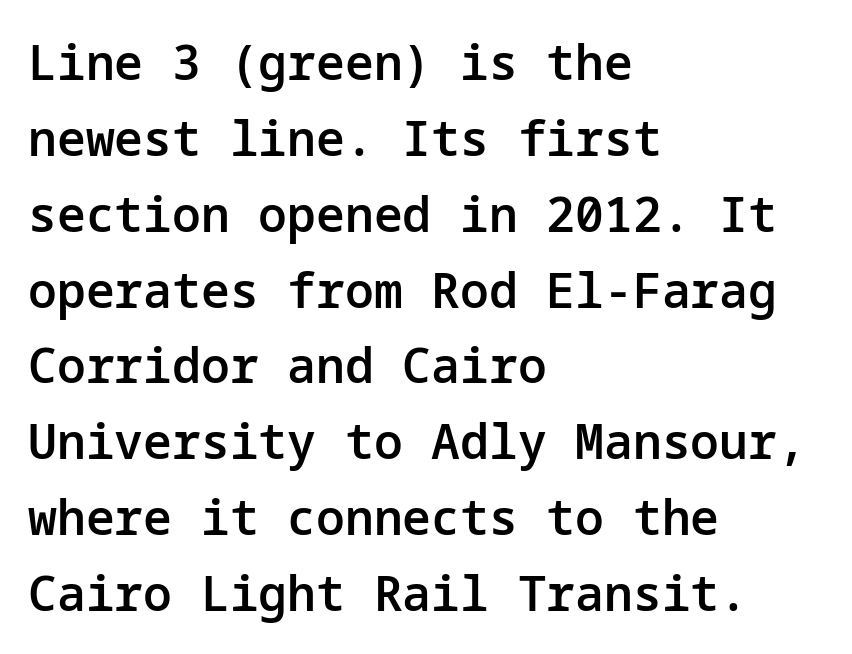
Q: Is the text bold? A: Semi-bold.
Q: Is the text italic (slanted)? A: No, it is upright.
Q: Is the typeface a serif or a sans-serif typeface? A: Sans-serif.
Q: Is the text underlined? A: No.
Q: How is the paragraph aligned? A: Left-aligned.
Q: Is the spacing between letters normal or unusually wide? A: Normal.
Q: Is the spacing between lines tight, normal or loose? A: Normal.
Q: Width (condensed, normal, or wide)? A: Normal.
Q: Stroke contrast? A: Low.
Q: x-height? A: Medium.
